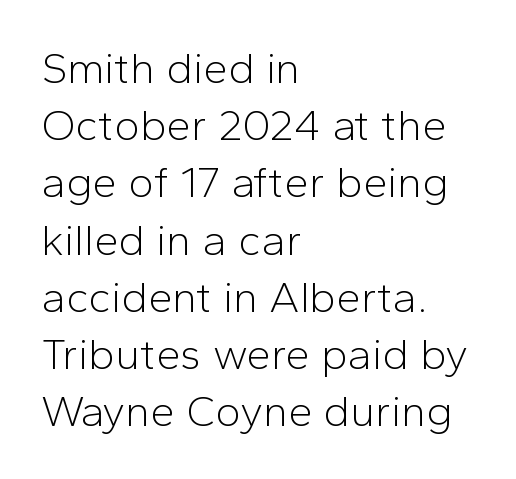
{"serif": "no", "italic": "no", "bold": "no", "weight": "light", "width": "normal", "stroke_contrast": "low", "x_height": "medium", "monospaced": "no", "underline": "no", "align": "left", "line_spacing": "normal", "line_spacing_ratio": 1.3, "letter_spacing": "normal", "letter_spacing_em": 0.0, "glyph_px": 44}
